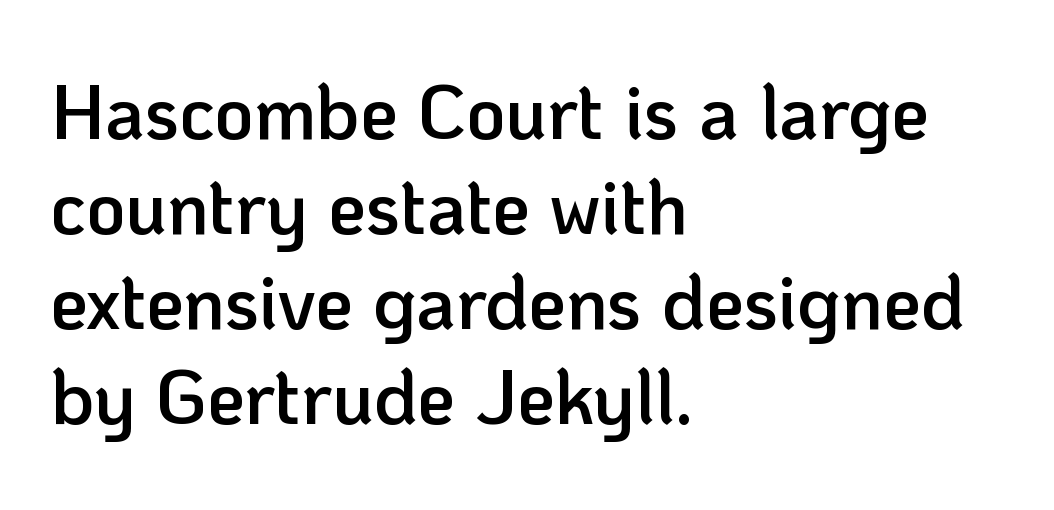
Q: Is the text bold? A: Semi-bold.
Q: Is the text italic (slanted)? A: No, it is upright.
Q: Is the typeface a serif or a sans-serif typeface? A: Sans-serif.
Q: Is the text underlined? A: No.
Q: How is the paragraph aligned? A: Left-aligned.
Q: Is the spacing between letters normal or unusually wide? A: Normal.
Q: Is the spacing between lines tight, normal or loose? A: Normal.
Q: Width (condensed, normal, or wide)? A: Normal.
Q: Stroke contrast? A: Low.
Q: x-height? A: Medium.
Q: Monospaced? A: No.
